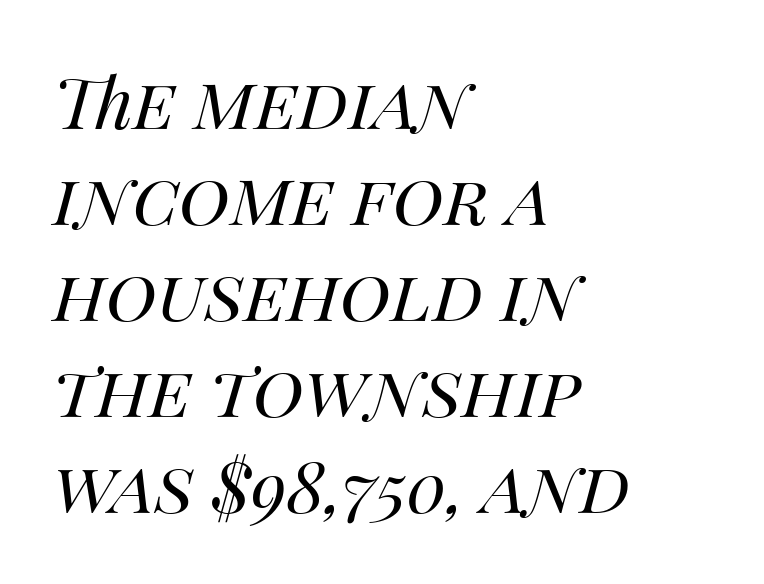
{"italic": "yes", "lean": "right", "slant_degrees": 14, "bold": "no", "weight": "regular", "width": "normal", "stroke_contrast": "medium", "x_height": "large", "monospaced": "no", "underline": "no", "align": "left", "line_spacing": "normal", "line_spacing_ratio": 1.37, "letter_spacing": "normal", "letter_spacing_em": 0.0, "glyph_px": 70}
